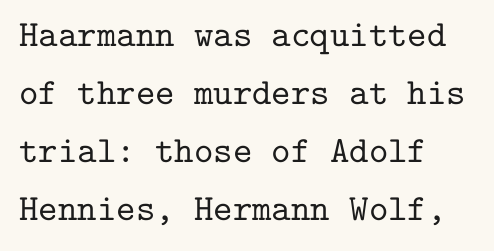
Q: Is the text italic (slanted)? A: No, it is upright.
Q: Is the typeface a serif or a sans-serif typeface? A: Serif.
Q: Is the text underlined? A: No.
Q: How is the paragraph aligned? A: Left-aligned.
Q: Is the spacing between letters normal or unusually wide? A: Normal.
Q: Is the spacing between lines tight, normal or loose? A: Normal.
Q: Width (condensed, normal, or wide)? A: Normal.
Q: Stroke contrast? A: Low.
Q: x-height? A: Medium.
Q: Monospaced? A: Yes.
